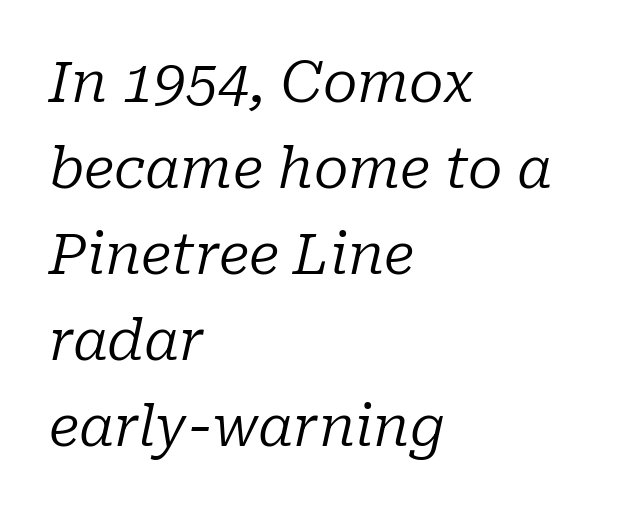
The image shows 57 px regular-weight serif type, italic (leaning right); set left-aligned, normal line spacing (1.51x), normal letter spacing, not underlined; low stroke contrast and a medium x-height.
